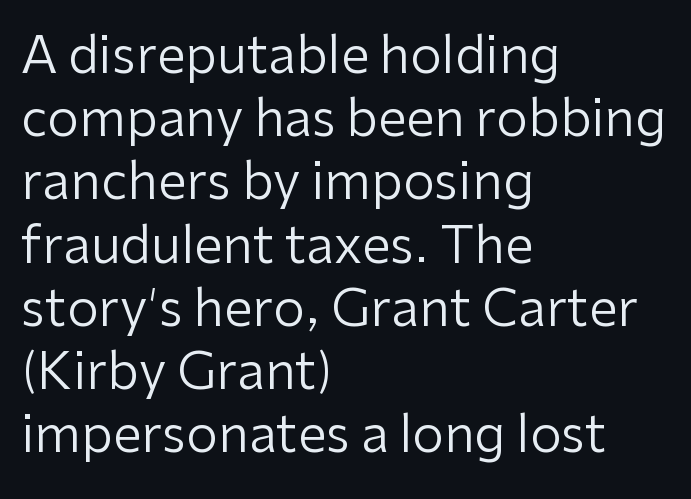
The image shows 51 px regular-weight sans-serif type, upright; set left-aligned, line spacing 1.24x, normal letter spacing, not underlined; low stroke contrast and a medium x-height.
